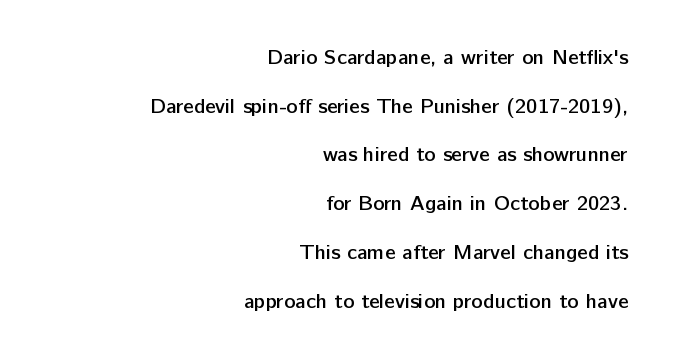
Q: Is the text bold? A: Semi-bold.
Q: Is the text italic (slanted)? A: No, it is upright.
Q: Is the text underlined? A: No.
Q: How is the paragraph aligned? A: Right-aligned.
Q: Is the spacing between letters normal or unusually wide? A: Normal.
Q: Is the spacing between lines tight, normal or loose? A: Loose.
